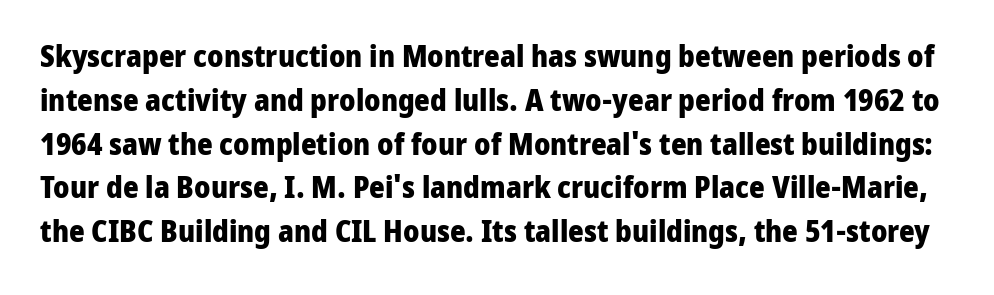
{"serif": "no", "italic": "no", "bold": "yes", "weight": "heavy", "width": "normal", "stroke_contrast": "low", "x_height": "medium", "monospaced": "no", "underline": "no", "line_spacing": "normal", "line_spacing_ratio": 1.46, "letter_spacing": "normal", "letter_spacing_em": 0.0, "glyph_px": 30}
